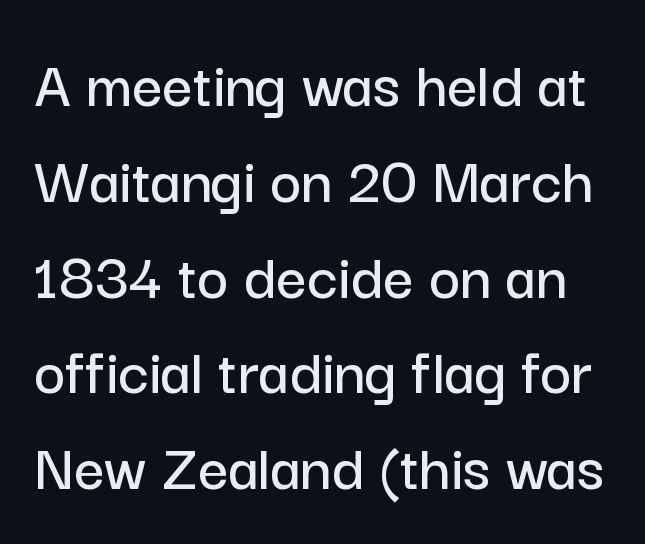
Descenders hang freely into open space. Honestly, the row spacing looks completely unremarkable. The type family on display is of the sans-serif kind. Between one letter and the next there's only the usual sliver of space. Every character sits straight up, as roman type does.
